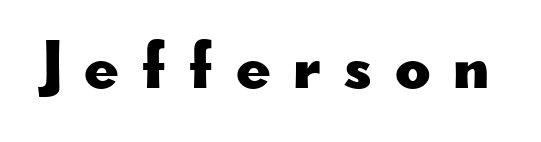
The image shows 68 px wide sans-serif type, upright; set unusually wide letter spacing (+0.34 em), not underlined; low stroke contrast and a small x-height.
